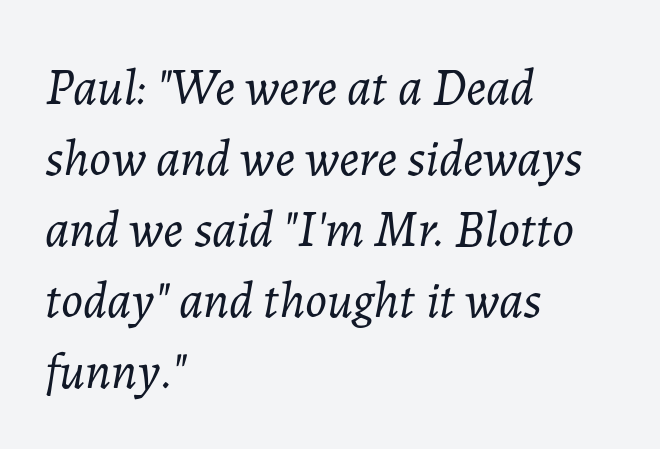
{"italic": "yes", "lean": "right", "slant_degrees": 7, "bold": "no", "weight": "light", "width": "normal", "stroke_contrast": "low", "x_height": "medium", "monospaced": "no", "underline": "no", "align": "left", "line_spacing": "normal", "line_spacing_ratio": 1.39, "letter_spacing": "normal", "letter_spacing_em": 0.0, "glyph_px": 51}
